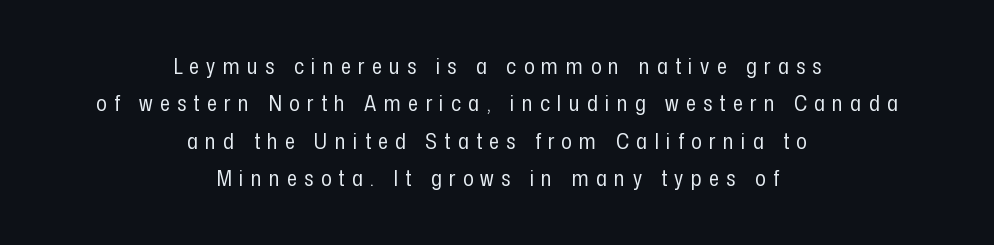
{"italic": "no", "bold": "no", "underline": "no", "align": "center", "line_spacing": "normal", "line_spacing_ratio": 1.7, "letter_spacing": "wide", "letter_spacing_em": 0.33, "glyph_px": 22}
